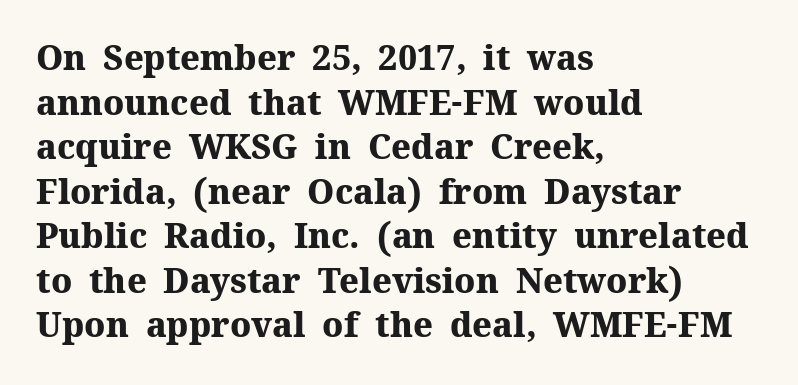
Q: Is the text bold? A: Yes.
Q: Is the text italic (slanted)? A: No, it is upright.
Q: Is the typeface a serif or a sans-serif typeface? A: Serif.
Q: Is the text underlined? A: No.
Q: How is the paragraph aligned? A: Left-aligned.
Q: Is the spacing between letters normal or unusually wide? A: Normal.
Q: Is the spacing between lines tight, normal or loose? A: Normal.
Q: Width (condensed, normal, or wide)? A: Normal.
Q: Stroke contrast? A: Medium.
Q: x-height? A: Medium.
Q: Monospaced? A: No.
